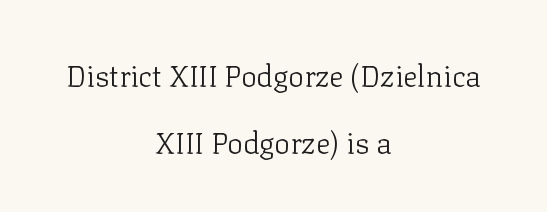
{"serif": "yes", "italic": "no", "bold": "no", "weight": "light", "width": "normal", "stroke_contrast": "low", "x_height": "medium", "monospaced": "no", "underline": "no", "align": "center", "line_spacing": "loose", "line_spacing_ratio": 2.23, "letter_spacing": "normal", "letter_spacing_em": 0.0, "glyph_px": 30}
